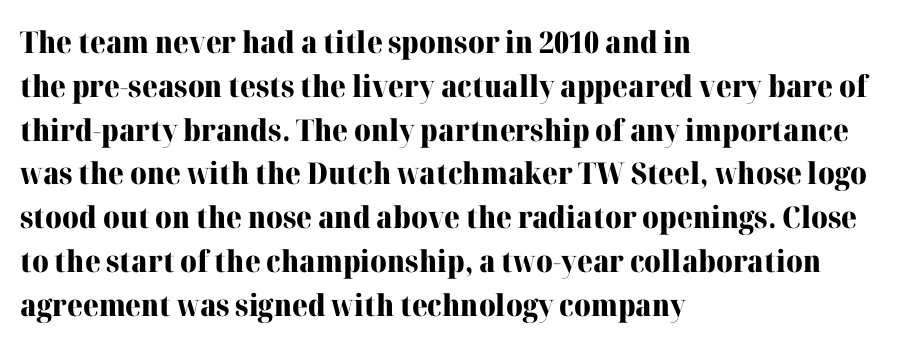
{"serif": "yes", "italic": "no", "bold": "yes", "weight": "heavy", "width": "normal", "stroke_contrast": "high", "x_height": "medium", "monospaced": "no", "underline": "no", "align": "left", "line_spacing": "normal", "line_spacing_ratio": 1.46, "letter_spacing": "normal", "letter_spacing_em": 0.0, "glyph_px": 30}
